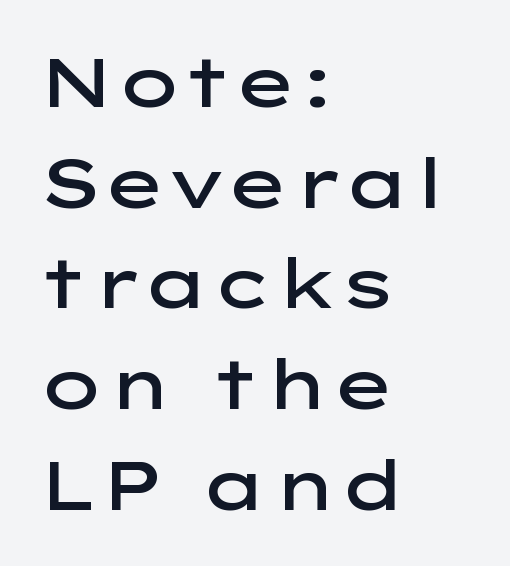
{"serif": "no", "italic": "no", "bold": "semi", "weight": "semibold", "width": "wide", "stroke_contrast": "low", "x_height": "medium", "monospaced": "no", "underline": "no", "align": "left", "line_spacing": "normal", "line_spacing_ratio": 1.46, "letter_spacing": "normal", "letter_spacing_em": 0.0, "glyph_px": 69}
